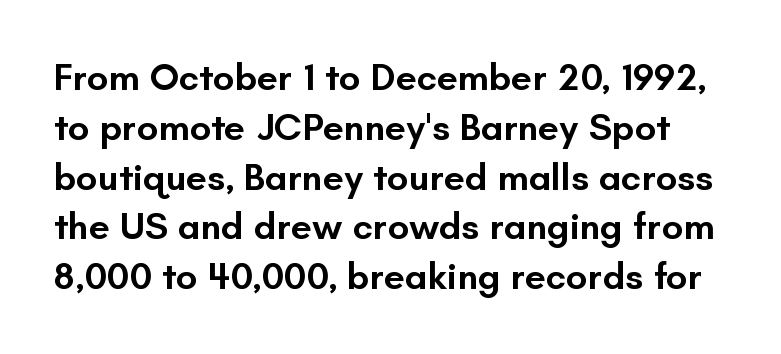
{"serif": "no", "italic": "no", "bold": "semi", "weight": "semibold", "width": "normal", "stroke_contrast": "low", "x_height": "small", "monospaced": "no", "underline": "no", "line_spacing": "normal", "line_spacing_ratio": 1.31, "letter_spacing": "normal", "letter_spacing_em": 0.0, "glyph_px": 38}
